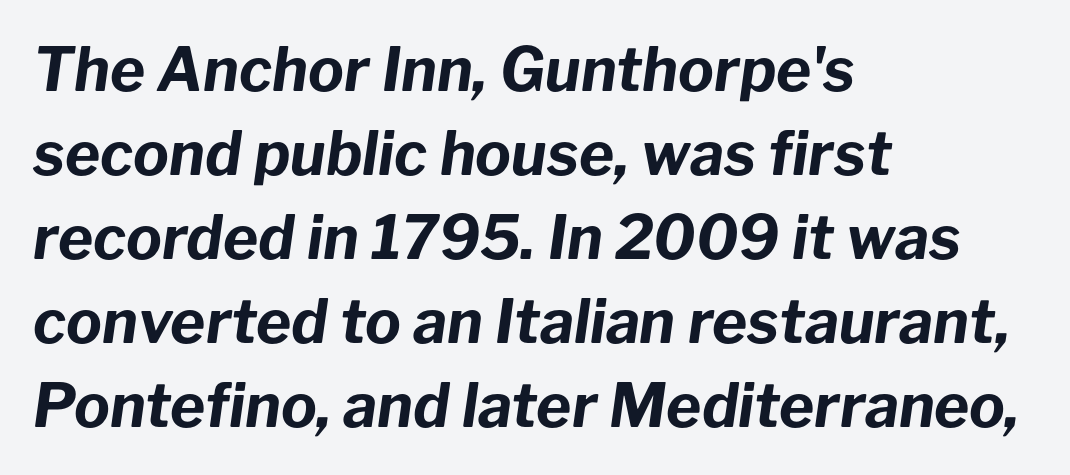
The image shows 60 px bold type, italic (leaning right); set left-aligned, normal line spacing (1.4x), normal letter spacing, not underlined; low stroke contrast and a medium x-height.
